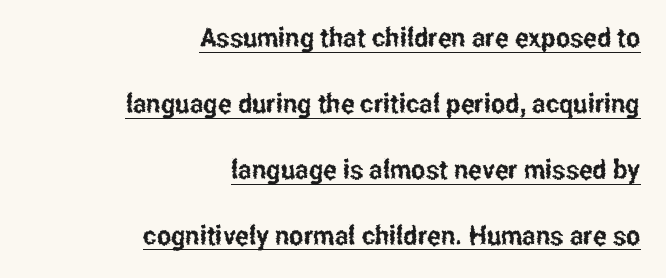
{"italic": "no", "underline": "yes", "align": "right", "line_spacing": "loose", "line_spacing_ratio": 2.44, "letter_spacing": "normal", "letter_spacing_em": 0.0, "glyph_px": 27}
